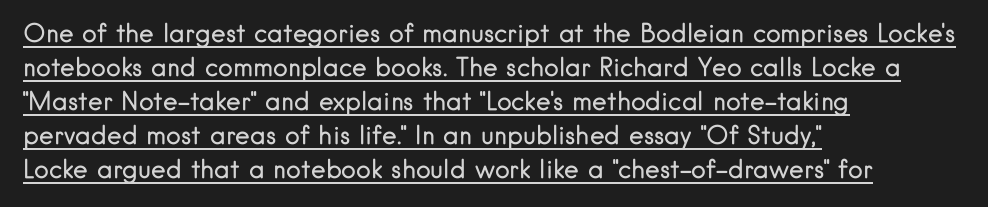
The image shows 25 px text type, upright; set left-aligned, normal line spacing (1.36x), normal letter spacing, underlined.
